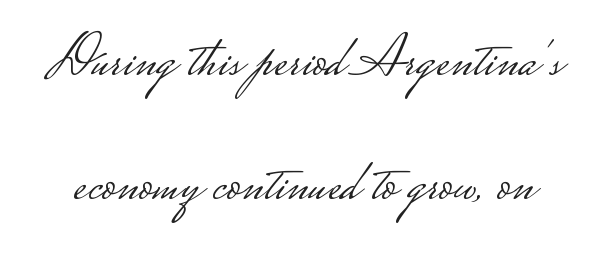
Q: Is the text bold? A: No.
Q: Is the text italic (slanted)? A: Yes.
Q: Is the typeface a serif or a sans-serif typeface? A: Sans-serif.
Q: Is the text underlined? A: No.
Q: Is the spacing between letters normal or unusually wide? A: Normal.
Q: Is the spacing between lines tight, normal or loose? A: Loose.
Q: Width (condensed, normal, or wide)? A: Wide.
Q: Stroke contrast? A: Low.
Q: Monospaced? A: No.
